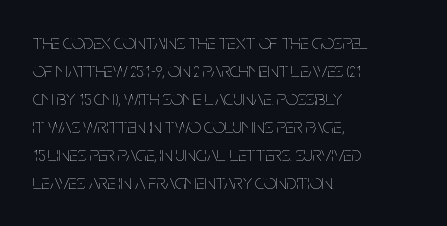
{"italic": "no", "bold": "no", "underline": "no", "align": "left", "line_spacing": "normal", "line_spacing_ratio": 1.33, "letter_spacing": "normal", "letter_spacing_em": 0.0, "glyph_px": 21}
